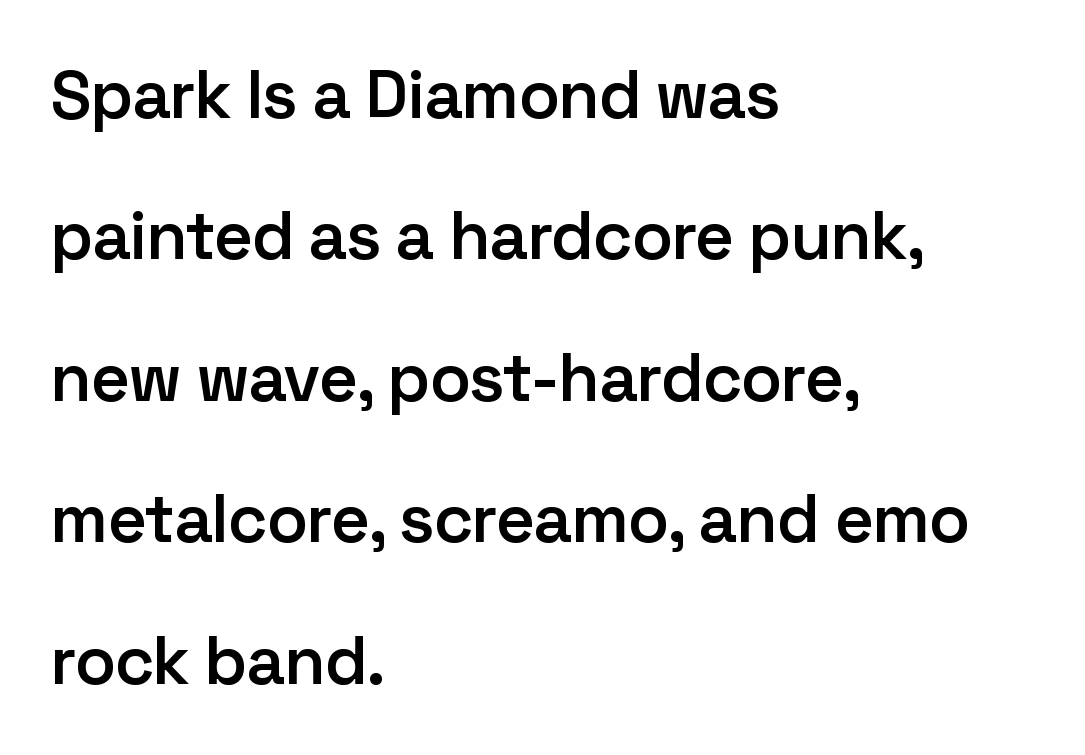
{"serif": "no", "italic": "no", "bold": "semi", "weight": "semibold", "width": "normal", "stroke_contrast": "low", "x_height": "medium", "monospaced": "no", "underline": "no", "align": "left", "line_spacing": "loose", "line_spacing_ratio": 2.08, "letter_spacing": "normal", "letter_spacing_em": 0.0, "glyph_px": 68}
